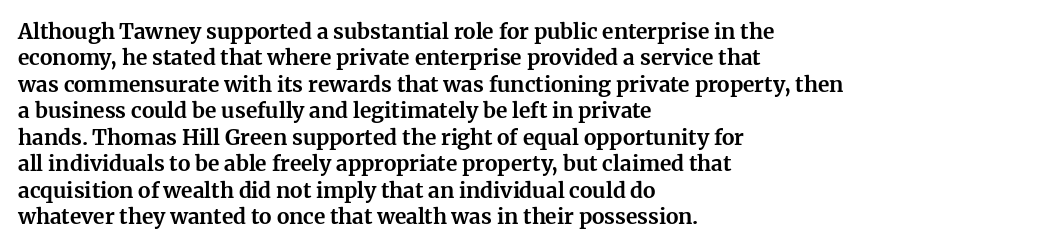
The image shows 21 px bold type, upright; set left-aligned, normal line spacing (1.26x), normal letter spacing, not underlined.
